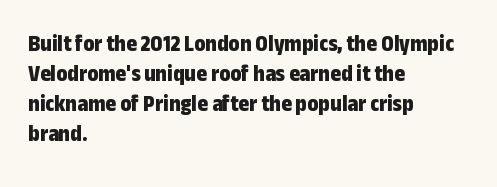
Q: Is the text bold? A: Yes.
Q: Is the text italic (slanted)? A: No, it is upright.
Q: Is the text underlined? A: No.
Q: How is the paragraph aligned? A: Left-aligned.
Q: Is the spacing between letters normal or unusually wide? A: Normal.
Q: Is the spacing between lines tight, normal or loose? A: Normal.
